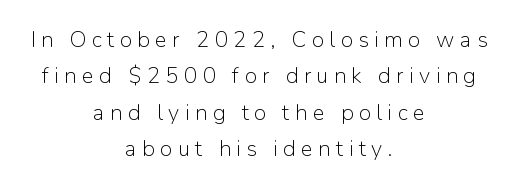
{"italic": "no", "bold": "no", "underline": "no", "align": "center", "line_spacing": "normal", "line_spacing_ratio": 1.65, "letter_spacing": "wide", "letter_spacing_em": 0.25, "glyph_px": 22}
